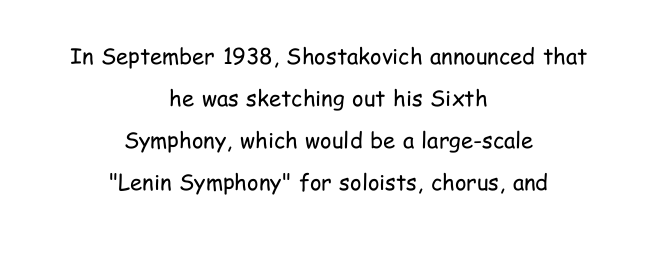
Q: Is the text bold? A: No.
Q: Is the text italic (slanted)? A: No, it is upright.
Q: Is the text underlined? A: No.
Q: How is the paragraph aligned? A: Centered.
Q: Is the spacing between letters normal or unusually wide? A: Normal.
Q: Is the spacing between lines tight, normal or loose? A: Loose.
